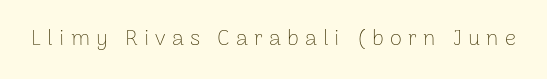
The image shows 22 px text type, upright; set unusually wide letter spacing (+0.28 em), not underlined.
